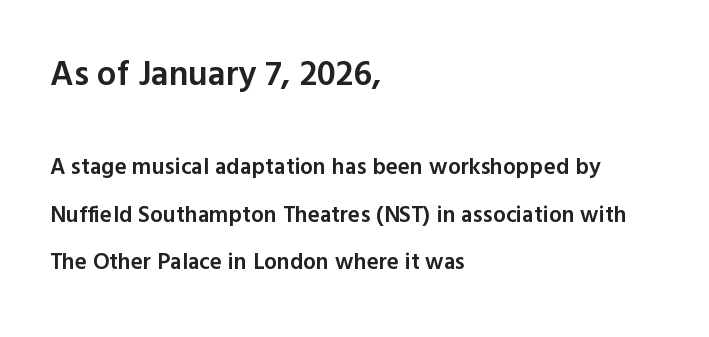
The image shows 35 px semibold sans-serif type, upright; set left-aligned, loose line spacing (2.08x), normal letter spacing, not underlined; the first (top) block is 1.52x larger; a medium x-height.
